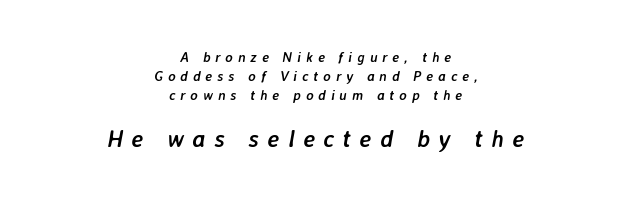
Italic: yes, the glyphs are oblique. Short note: letters widely spaced. A typesetter would call this leading conventional body-copy spacing. A dark, heavy texture on the line: the type is bold. The paragraph shown floats in the horizontal middle.
